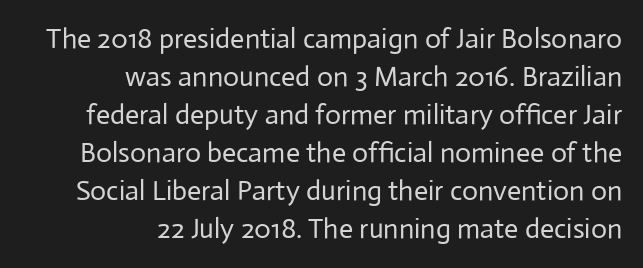
The block of text has a typical density, with ordinary space between rows. The letterforms sit shoulder to shoulder at normal distance. The typesetter chose a ragged-left arrangement here. The face used here is a sans, in the tradition of grotesques and geometrics.
